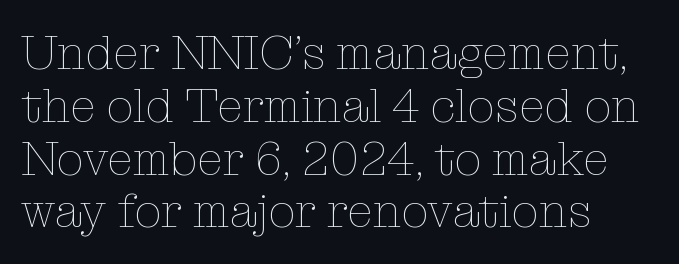
The foot of each line stays bare and open. The vertical gap from one line to the next is small. The lettering holds an erect, upright posture throughout. If you drew a ruler down the left edge, every line would touch it.
